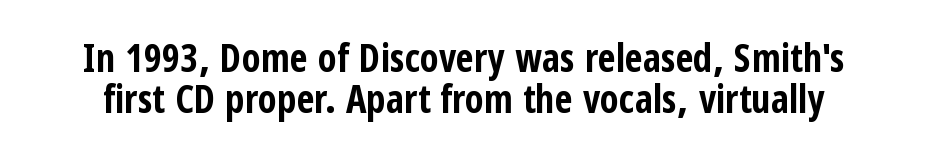
{"serif": "no", "italic": "no", "bold": "yes", "weight": "bold", "width": "condensed", "stroke_contrast": "low", "x_height": "medium", "monospaced": "no", "underline": "no", "line_spacing": "tight", "line_spacing_ratio": 1.06, "letter_spacing": "normal", "letter_spacing_em": 0.0, "glyph_px": 39}
